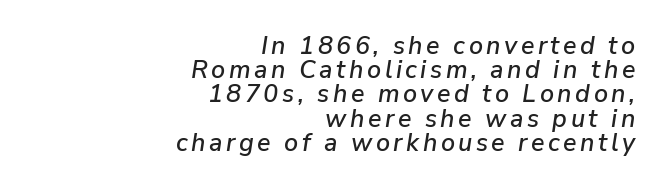
Descenders are the only things crossing below the line. Notice how descenders almost collide with the ascenders below — that's tight leading. Posture: slanted. Horizontally, the lines are justified to the trailing edge only.
